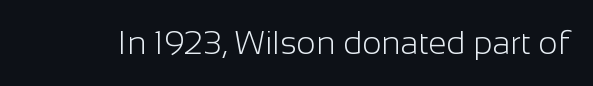
The image shows 33 px light sans-serif type, upright; set normal letter spacing, not underlined; low stroke contrast and a medium x-height.
